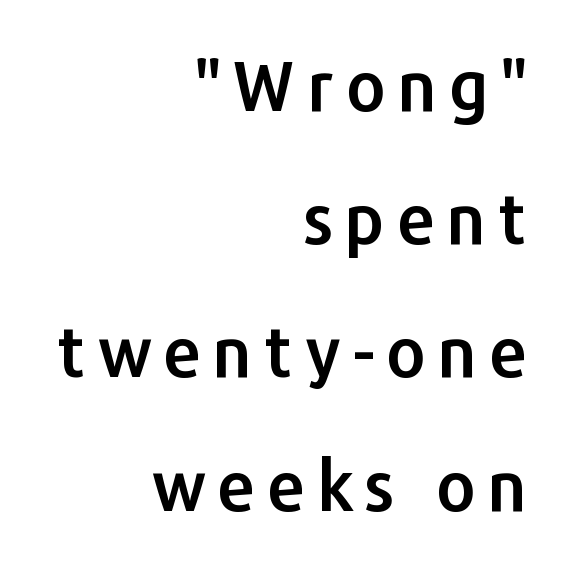
Q: Is the text italic (slanted)? A: No, it is upright.
Q: Is the typeface a serif or a sans-serif typeface? A: Sans-serif.
Q: Is the text underlined? A: No.
Q: How is the paragraph aligned? A: Right-aligned.
Q: Is the spacing between lines tight, normal or loose? A: Loose.
Q: Width (condensed, normal, or wide)? A: Normal.
Q: Stroke contrast? A: Low.
Q: x-height? A: Medium.
Q: Monospaced? A: No.
